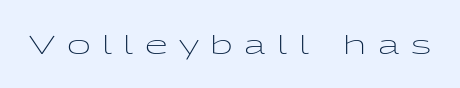
{"italic": "no", "bold": "no", "underline": "no", "letter_spacing": "wide", "letter_spacing_em": 0.45, "glyph_px": 26}
